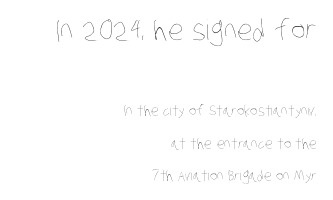
The image shows 28 px thin, condensed type; set right-aligned, loose line spacing (2.32x), normal letter spacing, not underlined; the first (top) block is 2.0x larger; low stroke contrast and a large x-height.
